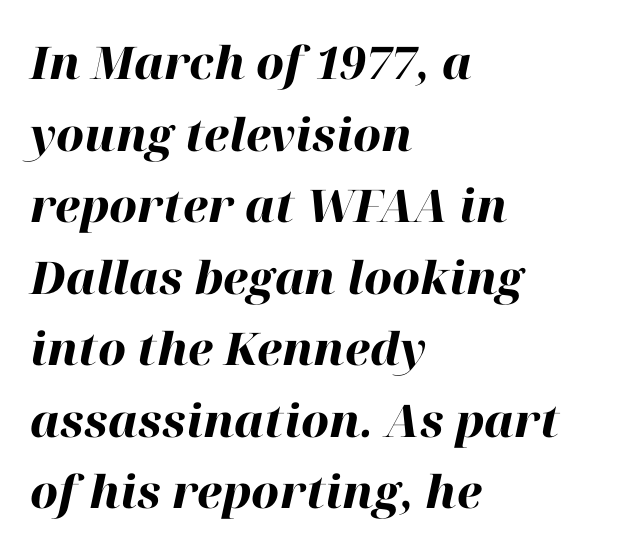
Q: Is the text bold? A: Yes.
Q: Is the text italic (slanted)? A: Yes, it leans right by about 12 degrees.
Q: Is the text underlined? A: No.
Q: How is the paragraph aligned? A: Left-aligned.
Q: Is the spacing between letters normal or unusually wide? A: Normal.
Q: Is the spacing between lines tight, normal or loose? A: Normal.
Q: Width (condensed, normal, or wide)? A: Normal.
Q: Stroke contrast? A: High.
Q: x-height? A: Medium.
Q: Monospaced? A: No.
